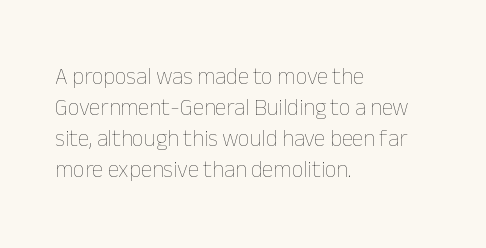
The image shows 23 px text type, upright; set left-aligned, normal line spacing (1.35x), normal letter spacing, not underlined.
